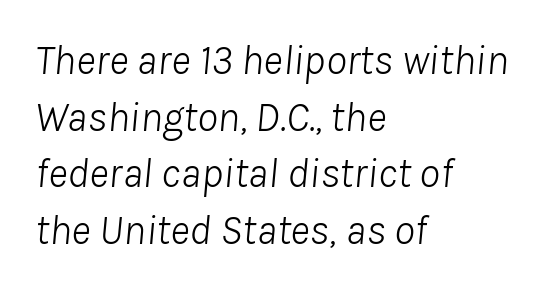
The image shows 42 px light type, italic (leaning right); set left-aligned, normal line spacing (1.35x), normal letter spacing, not underlined; low stroke contrast and a medium x-height.
